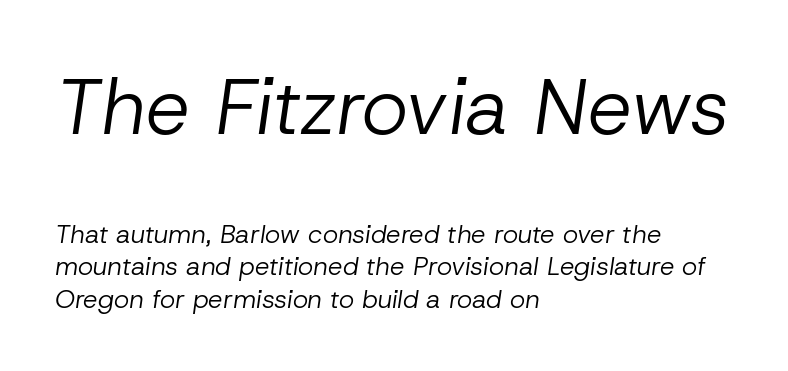
{"italic": "yes", "lean": "right", "slant_degrees": 8, "bold": "no", "weight": "regular", "width": "normal", "stroke_contrast": "low", "x_height": "medium", "monospaced": "no", "underline": "no", "align": "left", "line_spacing": "normal", "line_spacing_ratio": 1.25, "letter_spacing": "normal", "letter_spacing_em": 0.0, "larger_block": "first", "size_ratio": 3.04, "glyph_px": 79}
